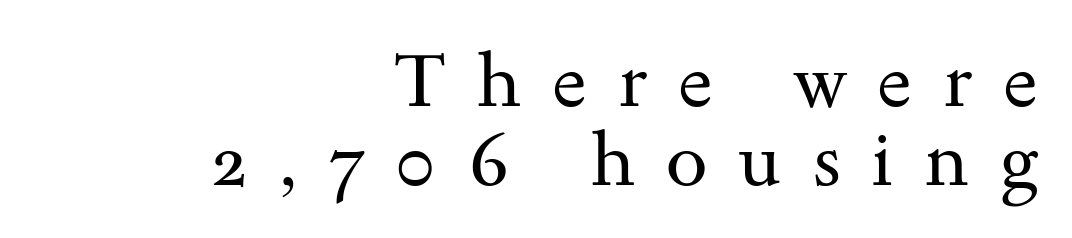
{"serif": "yes", "italic": "no", "bold": "no", "weight": "regular", "width": "wide", "stroke_contrast": "medium", "x_height": "small", "monospaced": "no", "underline": "no", "align": "right", "line_spacing": "tight", "line_spacing_ratio": 1.05, "letter_spacing": "wide", "letter_spacing_em": 0.41, "glyph_px": 75}
